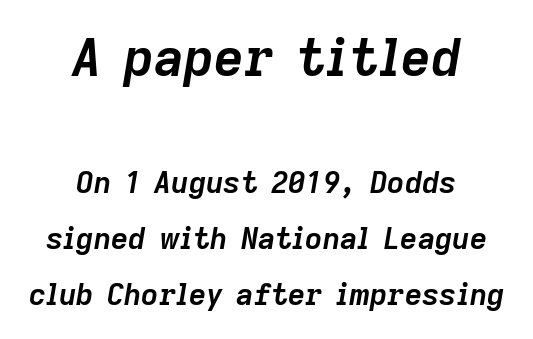
{"italic": "yes", "lean": "right", "slant_degrees": 9, "bold": "yes", "weight": "semibold", "width": "normal", "stroke_contrast": "low", "x_height": "medium", "monospaced": "no", "underline": "no", "align": "center", "line_spacing_ratio": 1.86, "letter_spacing": "normal", "letter_spacing_em": 0.0, "larger_block": "first", "size_ratio": 1.73, "glyph_px": 52}
